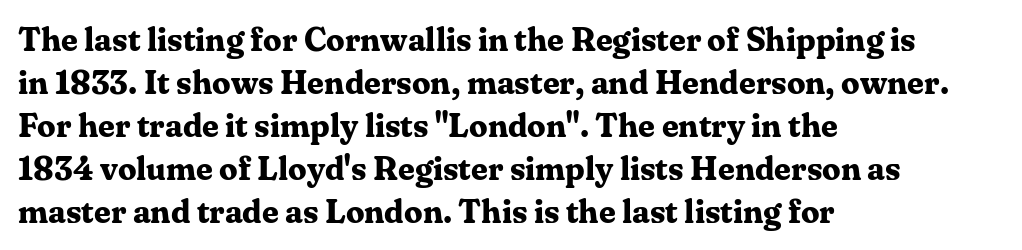
Q: Is the text bold? A: Yes.
Q: Is the text italic (slanted)? A: No, it is upright.
Q: Is the typeface a serif or a sans-serif typeface? A: Serif.
Q: Is the text underlined? A: No.
Q: How is the paragraph aligned? A: Left-aligned.
Q: Is the spacing between letters normal or unusually wide? A: Normal.
Q: Is the spacing between lines tight, normal or loose? A: Normal.
Q: Width (condensed, normal, or wide)? A: Normal.
Q: Stroke contrast? A: Medium.
Q: x-height? A: Medium.
Q: Monospaced? A: No.
